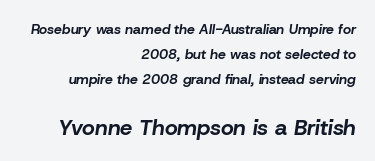
The image shows 22 px bold type, italic (leaning right); set right-aligned, line spacing 1.79x, normal letter spacing, not underlined; the second (bottom) block is 1.57x larger.
